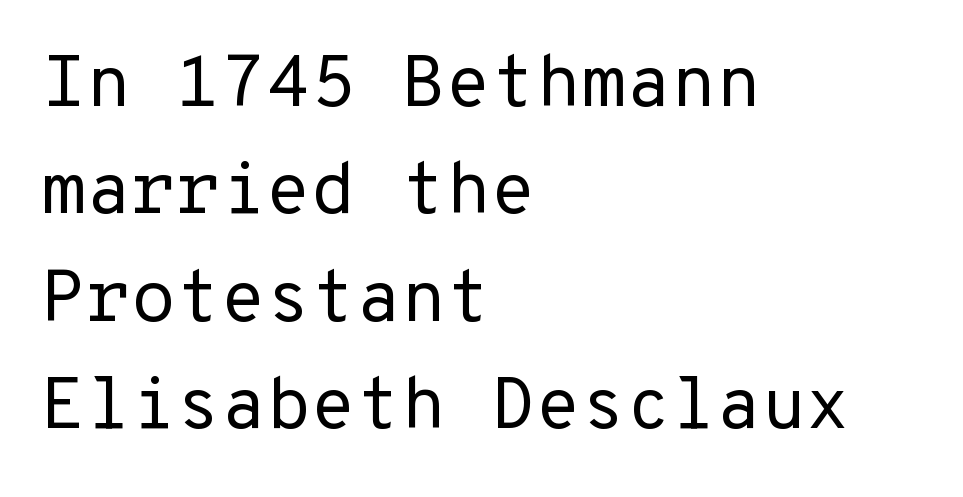
The passage shown is typed in a monospace face where columns stay perfectly aligned. Baseline-to-baseline distance is the conventional proportion of letter height. The lettering holds an erect, upright posture throughout. Words float on clear page, feet unadorned. The strokes carry an ordinary text weight at most.
